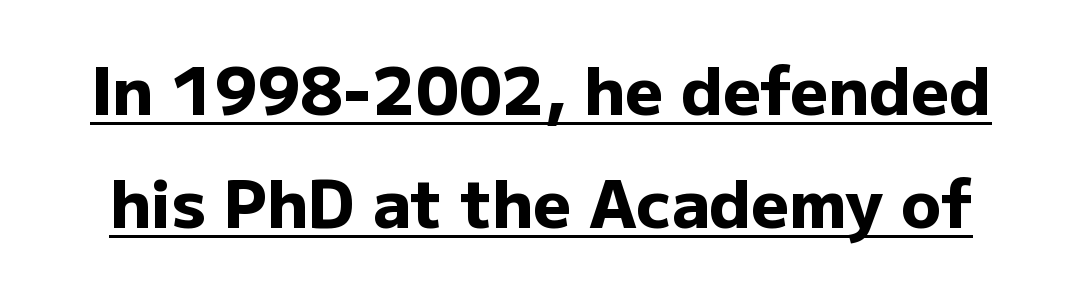
These lines were composed using upright roman letters. This is heavy type, rendered in bold. This sample has the flowing, uneven cadence of proportional lettering. What decoration does the sample have? An underline. No extra tracking has been applied to these lines.
